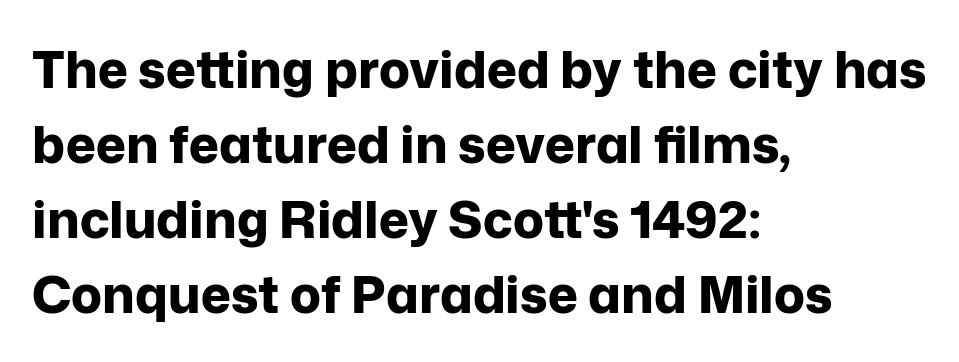
The image shows 51 px bold sans-serif type, upright; set left-aligned, normal line spacing (1.47x), normal letter spacing, not underlined; low stroke contrast and a medium x-height.
